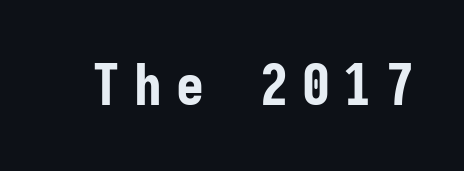
Q: Is the text bold? A: Yes.
Q: Is the text italic (slanted)? A: No, it is upright.
Q: Is the typeface a serif or a sans-serif typeface? A: Sans-serif.
Q: Is the text underlined? A: No.
Q: Is the spacing between letters normal or unusually wide? A: Unusually wide.
Q: Width (condensed, normal, or wide)? A: Condensed.
Q: Stroke contrast? A: Low.
Q: x-height? A: Medium.
Q: Monospaced? A: Yes.
